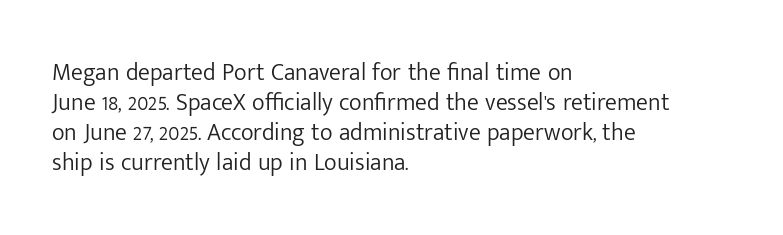
Honestly, there is no underline to notice here at all. The font's upright variant was chosen for this text. Horizontally, the lines are justified to the leading edge only. Bold? No — there's no thickening of the strokes.
